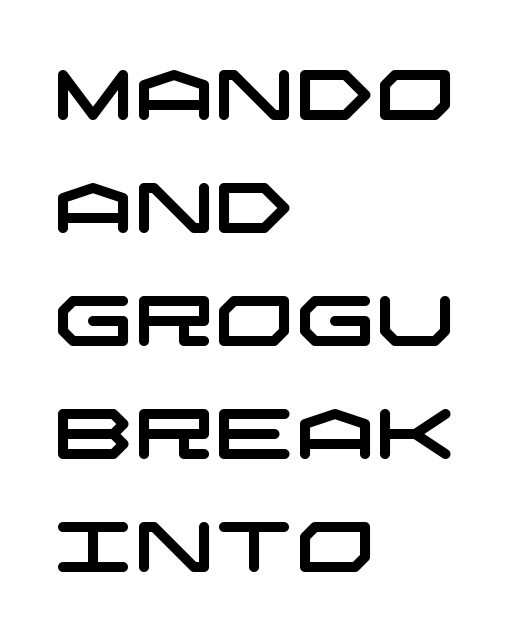
Q: Is the typeface a serif or a sans-serif typeface? A: Sans-serif.
Q: Is the text underlined? A: No.
Q: How is the paragraph aligned? A: Left-aligned.
Q: Is the spacing between letters normal or unusually wide? A: Normal.
Q: Is the spacing between lines tight, normal or loose? A: Normal.
Q: Width (condensed, normal, or wide)? A: Wide.
Q: Stroke contrast? A: Low.
Q: x-height? A: Large.
